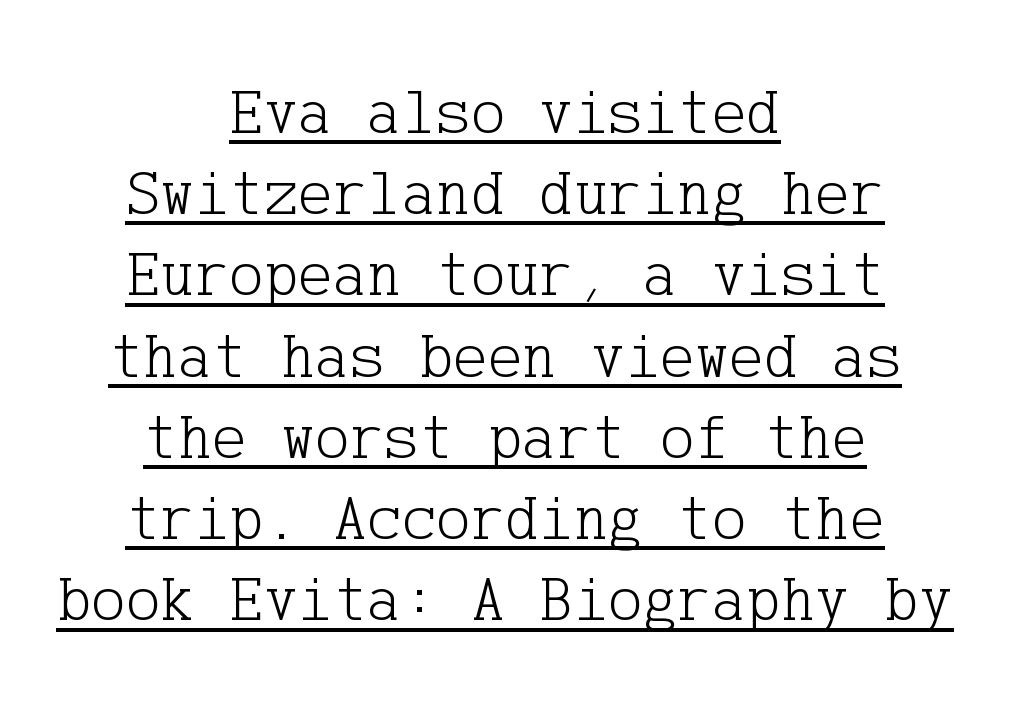
The image shows 65 px light serif type, upright; set centered, normal line spacing (1.25x), normal letter spacing, underlined; low stroke contrast and a medium x-height.
